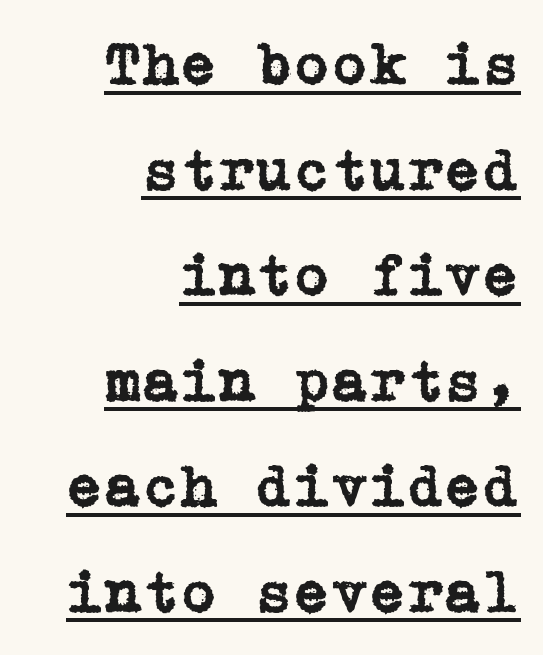
{"serif": "yes", "italic": "no", "width": "normal", "stroke_contrast": "low", "x_height": "medium", "underline": "yes", "align": "right", "line_spacing_ratio": 1.73, "letter_spacing": "normal", "letter_spacing_em": 0.0, "glyph_px": 61}
